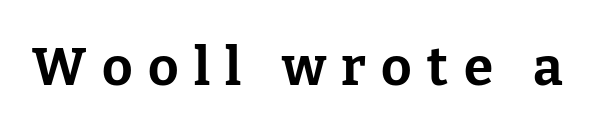
Q: Is the text bold? A: Yes.
Q: Is the text italic (slanted)? A: No, it is upright.
Q: Is the typeface a serif or a sans-serif typeface? A: Serif.
Q: Is the text underlined? A: No.
Q: Is the spacing between letters normal or unusually wide? A: Unusually wide.
Q: Width (condensed, normal, or wide)? A: Normal.
Q: Stroke contrast? A: Low.
Q: x-height? A: Medium.
Q: Monospaced? A: No.
